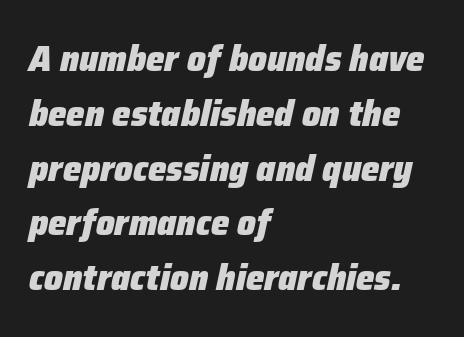
Q: Is the text bold? A: Yes.
Q: Is the text italic (slanted)? A: Yes, it leans right by about 12 degrees.
Q: Is the text underlined? A: No.
Q: How is the paragraph aligned? A: Left-aligned.
Q: Is the spacing between letters normal or unusually wide? A: Normal.
Q: Is the spacing between lines tight, normal or loose? A: Normal.
Q: Width (condensed, normal, or wide)? A: Normal.
Q: Stroke contrast? A: Low.
Q: x-height? A: Medium.
Q: Monospaced? A: No.
